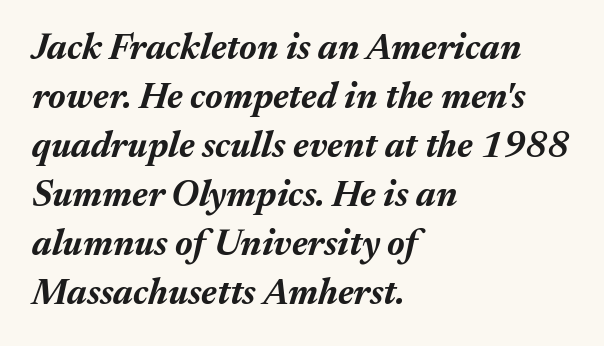
{"italic": "yes", "lean": "right", "slant_degrees": 17, "bold": "yes", "weight": "bold", "width": "normal", "stroke_contrast": "medium", "x_height": "medium", "monospaced": "no", "underline": "no", "align": "left", "line_spacing": "normal", "line_spacing_ratio": 1.36, "letter_spacing": "normal", "letter_spacing_em": 0.0, "glyph_px": 36}
